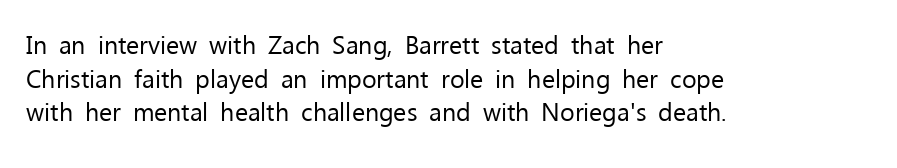
Q: Is the text bold? A: No.
Q: Is the text italic (slanted)? A: No, it is upright.
Q: Is the text underlined? A: No.
Q: How is the paragraph aligned? A: Left-aligned.
Q: Is the spacing between letters normal or unusually wide? A: Normal.
Q: Is the spacing between lines tight, normal or loose? A: Normal.
